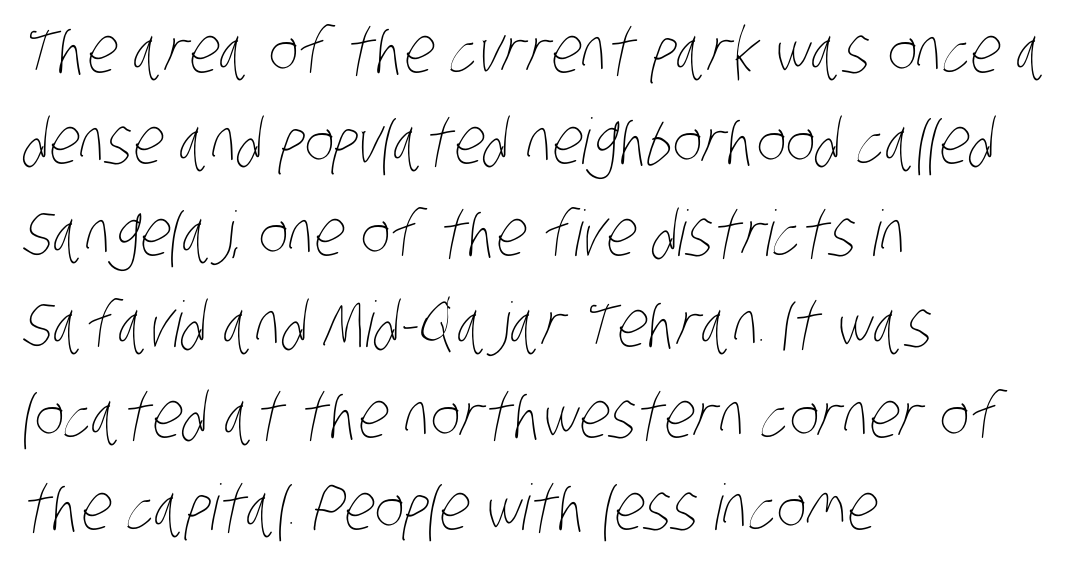
Look at the tracking — it's just the regular setting, nothing added. Letters rest on an invisible, unmarked baseline. These lines are rendered in a variable-pitch font. These lines stack with their left ends in a neat column. A normal amount of white space separates one row of letters from the next. The font is comparable to plain body text, perhaps lighter.
